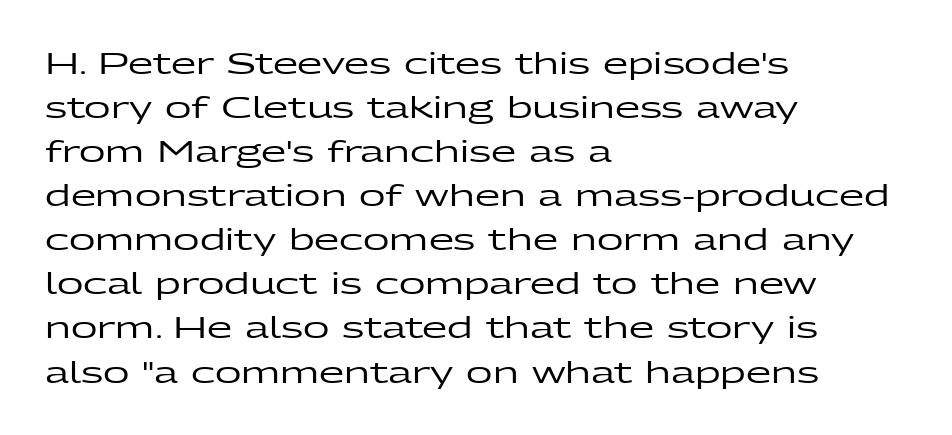
Spacing verdict: proportional, widths tailored to each character. Quick note: interline space is typical. The text block is weighted toward the left margin, trailing off unevenly rightward. The line texture is even and compact thanks to regular tracking. Check where the strokes stop: nothing finishes them off — pure sans. This sample uses an upright cut, with every glyph sitting square on the baseline.
